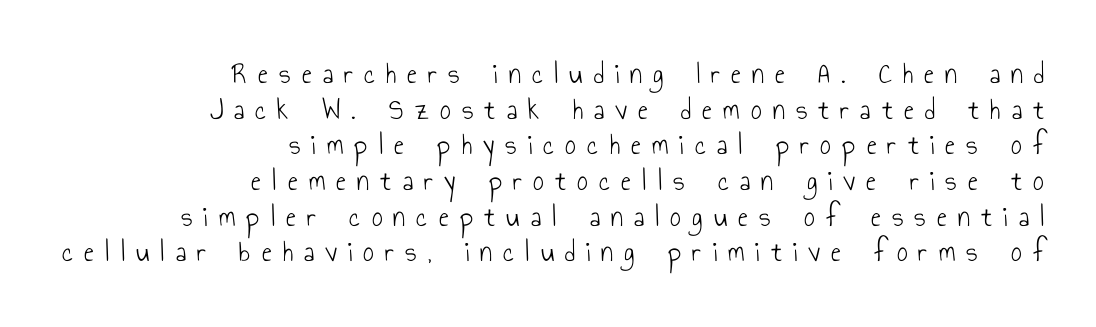
The image shows 30 px light, condensed sans-serif type, upright; set right-aligned, line spacing 1.19x, unusually wide letter spacing (+0.37 em), not underlined; low stroke contrast and a small x-height.
